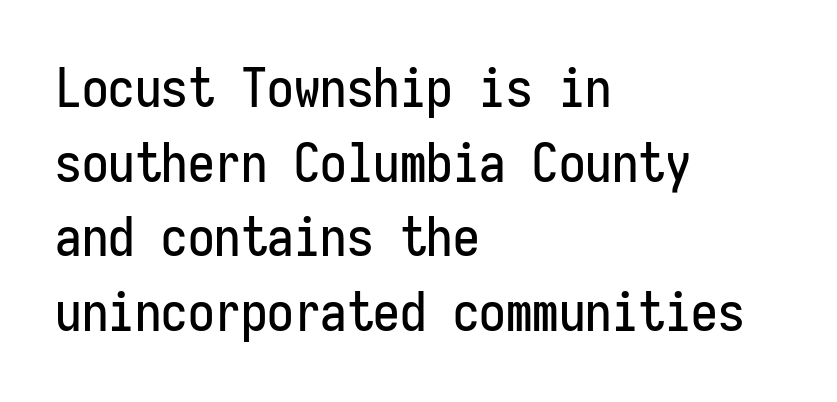
{"serif": "no", "italic": "no", "width": "condensed", "stroke_contrast": "low", "x_height": "medium", "monospaced": "yes", "underline": "no", "align": "left", "line_spacing": "normal", "line_spacing_ratio": 1.41, "letter_spacing": "normal", "letter_spacing_em": 0.0, "glyph_px": 53}
